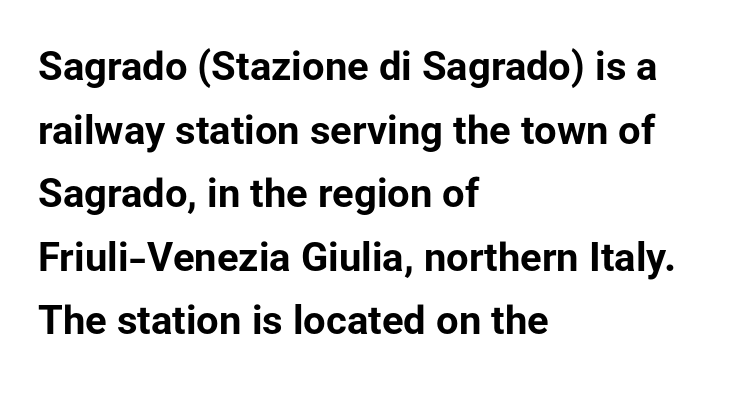
Decoration check: the copy has no underline. The sample has been set heavy, in full bold. Letter spacing: default. Upright lettering throughout.
